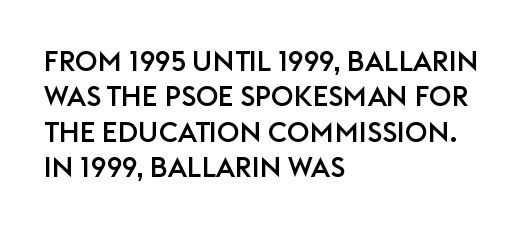
Here the designer chose a conventional face with non-uniform glyph widths. The space beneath each line is pristine and unruled. These lines sit exactly where default settings would place them. Grotesque or geometric, the face here clearly has no serifs.
